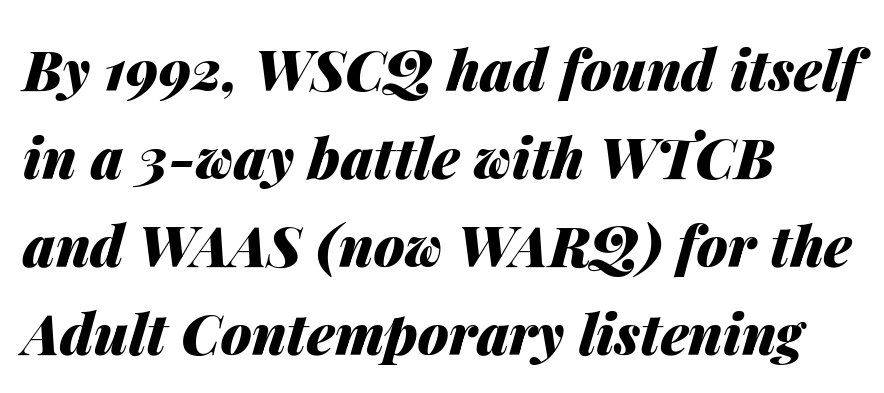
The image shows 56 px heavy type, italic (leaning right); set left-aligned, normal line spacing (1.57x), normal letter spacing, not underlined; medium stroke contrast and a medium x-height.
